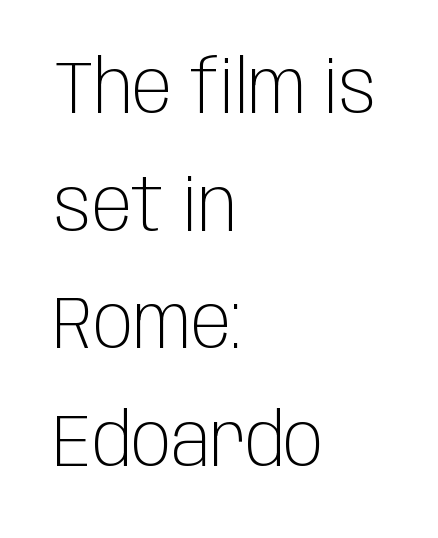
Q: Is the text bold? A: No.
Q: Is the text italic (slanted)? A: No, it is upright.
Q: Is the typeface a serif or a sans-serif typeface? A: Sans-serif.
Q: Is the text underlined? A: No.
Q: How is the paragraph aligned? A: Left-aligned.
Q: Is the spacing between letters normal or unusually wide? A: Normal.
Q: Is the spacing between lines tight, normal or loose? A: Normal.
Q: Width (condensed, normal, or wide)? A: Condensed.
Q: Stroke contrast? A: Low.
Q: x-height? A: Large.
Q: Monospaced? A: No.
